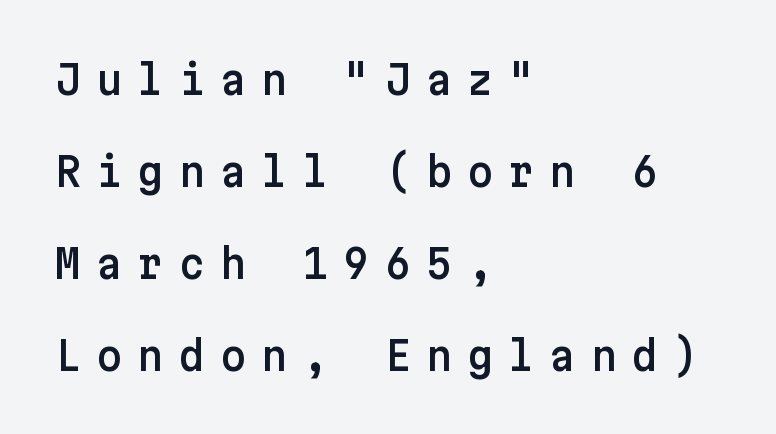
The letters are spread apart with noticeably loose tracking. Rendered with straight, roman letterforms. The vertical gap from one line to the next is large. The lines are quadded left.
